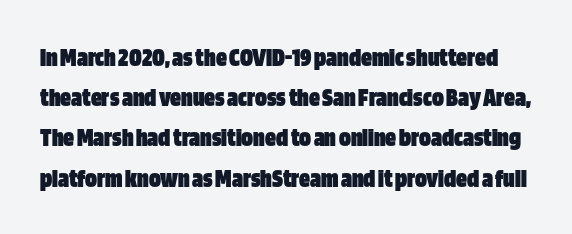
Q: Is the text bold? A: Yes.
Q: Is the text italic (slanted)? A: No, it is upright.
Q: Is the text underlined? A: No.
Q: Is the spacing between letters normal or unusually wide? A: Normal.
Q: Is the spacing between lines tight, normal or loose? A: Normal.
